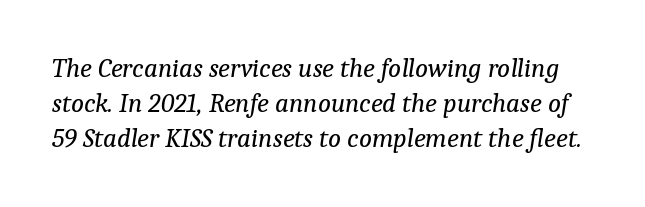
{"italic": "yes", "lean": "right", "slant_degrees": 9, "bold": "no", "underline": "no", "line_spacing": "normal", "line_spacing_ratio": 1.3, "letter_spacing": "normal", "letter_spacing_em": 0.0, "glyph_px": 27}
